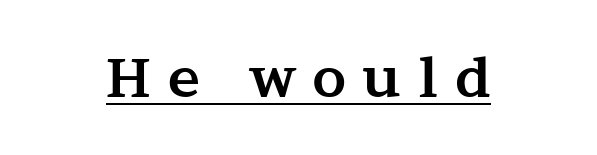
Q: Is the text bold? A: Yes.
Q: Is the text italic (slanted)? A: No, it is upright.
Q: Is the typeface a serif or a sans-serif typeface? A: Serif.
Q: Is the text underlined? A: Yes.
Q: Is the spacing between letters normal or unusually wide? A: Unusually wide.
Q: Width (condensed, normal, or wide)? A: Wide.
Q: Stroke contrast? A: Medium.
Q: x-height? A: Medium.
Q: Monospaced? A: No.
